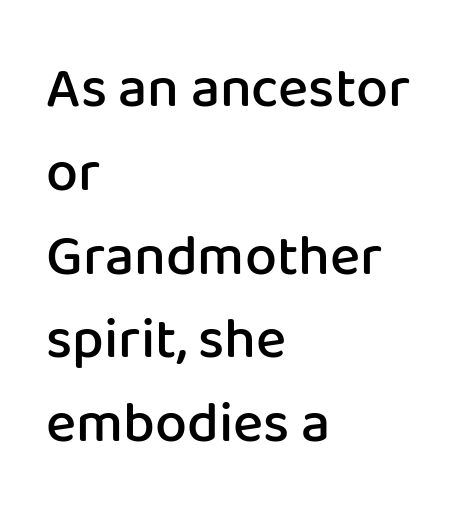
{"serif": "no", "italic": "no", "bold": "semi", "weight": "semibold", "width": "normal", "stroke_contrast": "low", "x_height": "medium", "monospaced": "no", "underline": "no", "align": "left", "line_spacing": "normal", "line_spacing_ratio": 1.47, "letter_spacing": "normal", "letter_spacing_em": 0.0, "glyph_px": 57}
